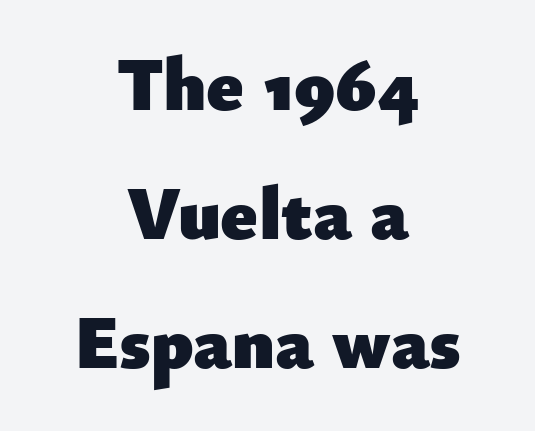
When letters stand straight like this, we call the style roman or upright. Short note: letters normally spaced. As a designer I'd log this as weight 700, bold. The rag falls on both sides of this text block equally. Just letters on the line, the space beneath them empty.
